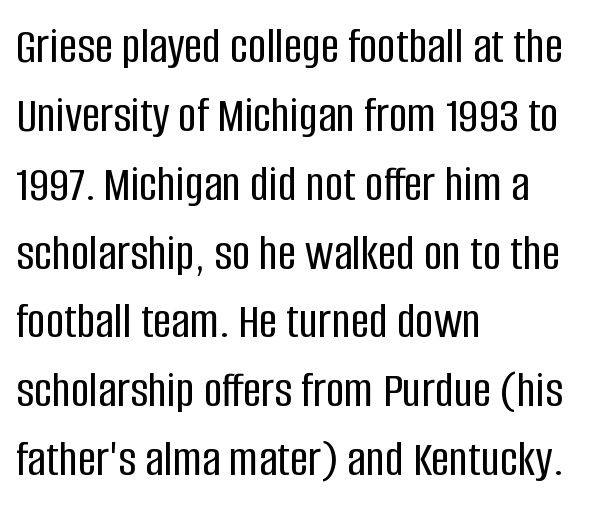
Alignment: flush left. Vertical spacing — default. Nobody drew a line under any word here. This sample has the flowing, uneven cadence of proportional lettering. Typographically, this falls in the sans-serif category.
